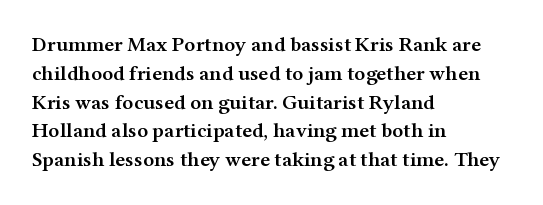
Q: Is the text bold? A: Semi-bold.
Q: Is the text italic (slanted)? A: No, it is upright.
Q: Is the text underlined? A: No.
Q: How is the paragraph aligned? A: Left-aligned.
Q: Is the spacing between letters normal or unusually wide? A: Normal.
Q: Is the spacing between lines tight, normal or loose? A: Normal.
